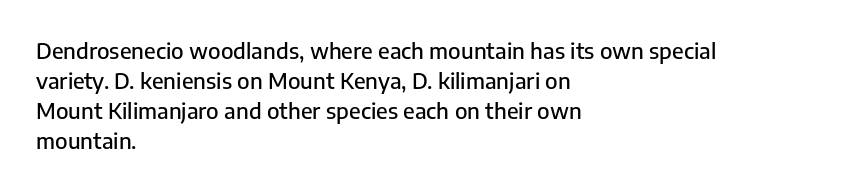
The lettering stays uniformly vertical, giving the passage a roman look. The text block is weighted toward the left margin, trailing off unevenly rightward. A typesetter would call this zero additional tracking. Evenly set lines give the paragraph a standard silhouette.
